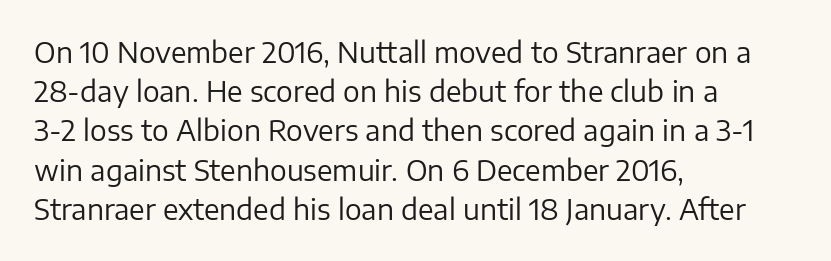
Vertically, the passage feels balanced, rows spaced as you'd expect. You can tell it's not italic because the verticals are truly vertical. This is sans-serif lettering, the kind often seen on screens and signage. Descenders are the only things crossing below the line.
